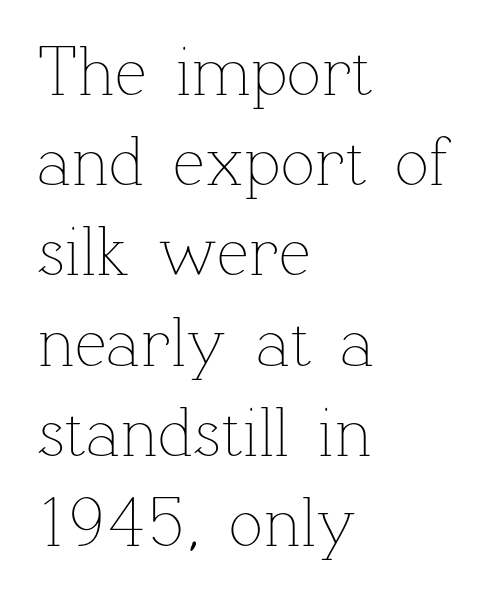
Q: Is the text bold? A: No.
Q: Is the text italic (slanted)? A: No, it is upright.
Q: Is the text underlined? A: No.
Q: How is the paragraph aligned? A: Left-aligned.
Q: Is the spacing between letters normal or unusually wide? A: Normal.
Q: Is the spacing between lines tight, normal or loose? A: Normal.
Q: Width (condensed, normal, or wide)? A: Normal.
Q: Stroke contrast? A: Low.
Q: x-height? A: Medium.
Q: Monospaced? A: No.
